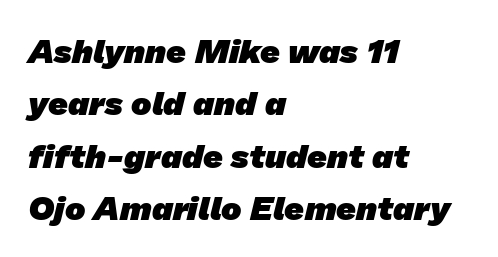
Q: Is the text bold? A: Yes.
Q: Is the typeface a serif or a sans-serif typeface? A: Sans-serif.
Q: Is the text underlined? A: No.
Q: How is the paragraph aligned? A: Left-aligned.
Q: Is the spacing between letters normal or unusually wide? A: Normal.
Q: Is the spacing between lines tight, normal or loose? A: Normal.
Q: Width (condensed, normal, or wide)? A: Normal.
Q: Stroke contrast? A: Low.
Q: x-height? A: Medium.
Q: Monospaced? A: No.
